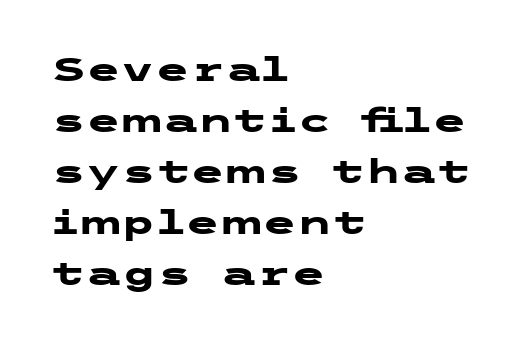
Q: Is the text bold? A: Yes.
Q: Is the text italic (slanted)? A: No, it is upright.
Q: Is the typeface a serif or a sans-serif typeface? A: Sans-serif.
Q: Is the text underlined? A: No.
Q: How is the paragraph aligned? A: Left-aligned.
Q: Is the spacing between letters normal or unusually wide? A: Normal.
Q: Is the spacing between lines tight, normal or loose? A: Normal.
Q: Width (condensed, normal, or wide)? A: Wide.
Q: Stroke contrast? A: Low.
Q: x-height? A: Medium.
